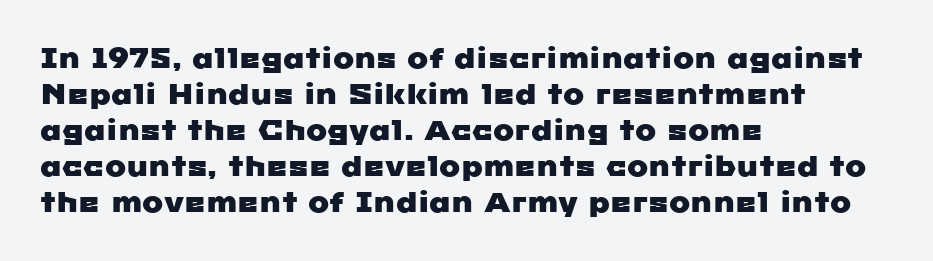
You could not count columns in this text — the font is proportionally spaced. The glyphs are unaccompanied by any horizontal stroke below them. What kind of face is this? One without serifs — a sans. Leading matches the norm, producing a regular column.
